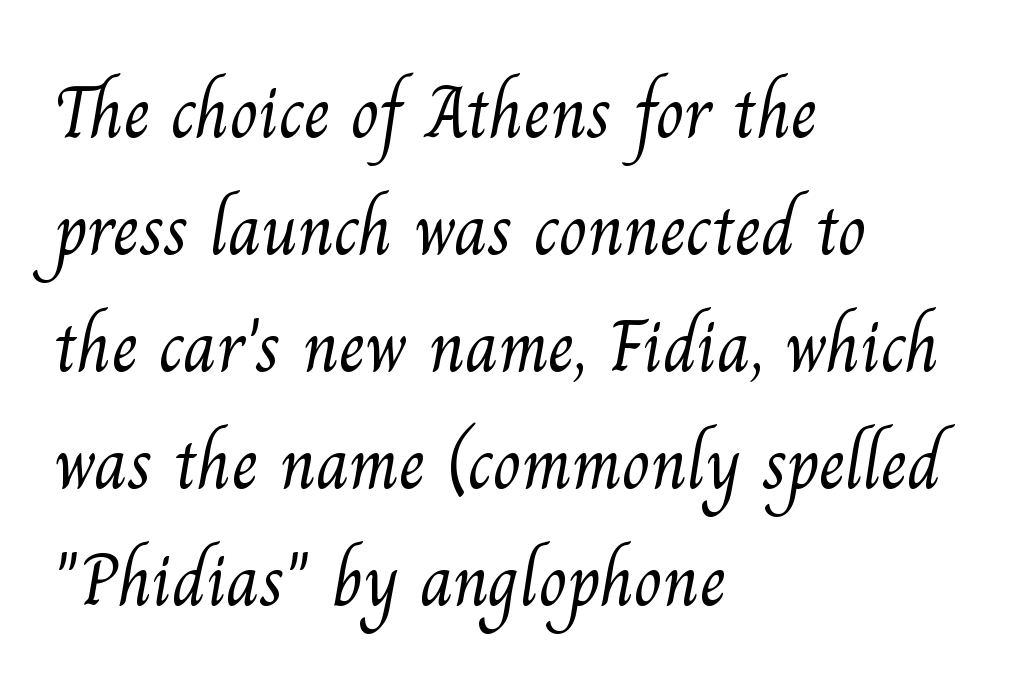
Q: Is the text bold? A: No.
Q: Is the typeface a serif or a sans-serif typeface? A: Serif.
Q: Is the text underlined? A: No.
Q: How is the paragraph aligned? A: Left-aligned.
Q: Is the spacing between letters normal or unusually wide? A: Normal.
Q: Is the spacing between lines tight, normal or loose? A: Normal.
Q: Width (condensed, normal, or wide)? A: Normal.
Q: Stroke contrast? A: Medium.
Q: x-height? A: Small.
Q: Monospaced? A: No.
